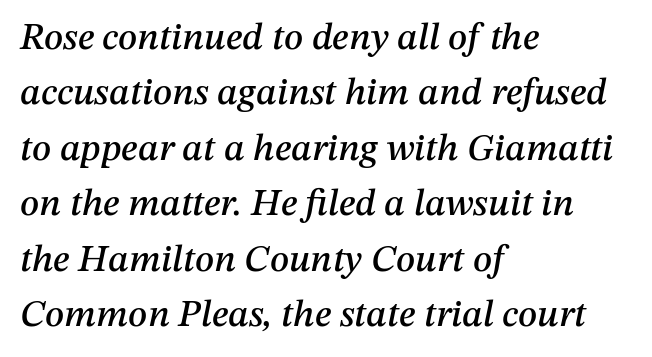
Q: Is the text italic (slanted)? A: Yes, it leans right by about 12 degrees.
Q: Is the text underlined? A: No.
Q: How is the paragraph aligned? A: Left-aligned.
Q: Is the spacing between letters normal or unusually wide? A: Normal.
Q: Is the spacing between lines tight, normal or loose? A: Normal.
Q: Width (condensed, normal, or wide)? A: Normal.
Q: Stroke contrast? A: Medium.
Q: x-height? A: Medium.
Q: Monospaced? A: No.
